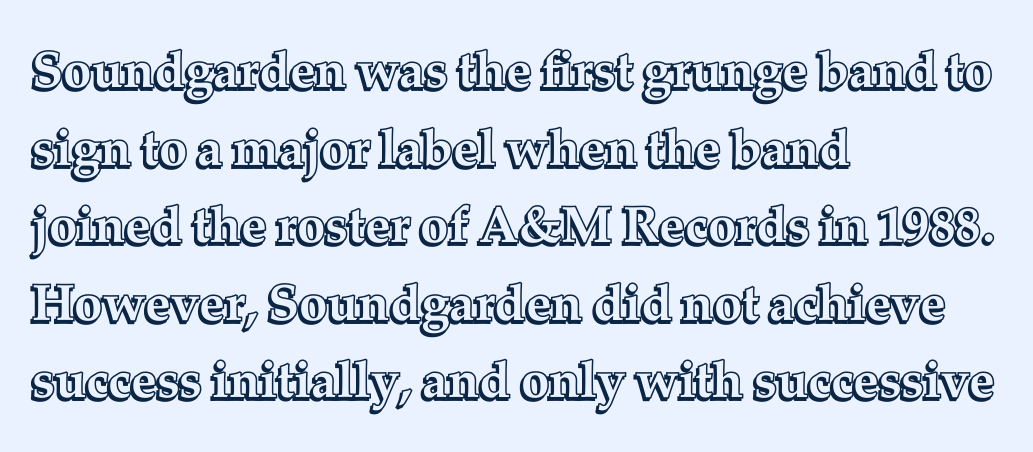
The glyphs are unaccompanied by any horizontal stroke below them. One-word summary of the alignment: left. If you drew a line through each stem, it would be perfectly vertical. Note the varied advance widths — an 'i' is clearly narrower than an 'm'. You could call the tracking neutral — neither tight nor loose. Evenly set lines give the paragraph a standard silhouette.
